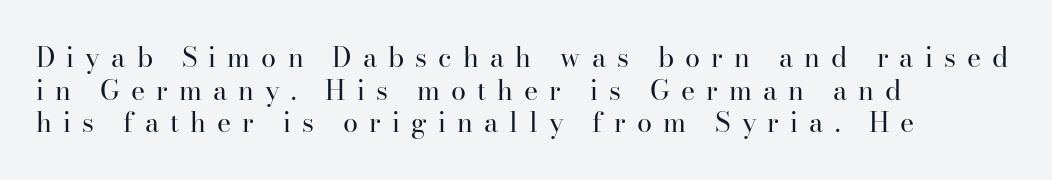
The image shows 27 px text type, upright; set left-aligned, line spacing 1.21x, unusually wide letter spacing (+0.41 em), not underlined.
